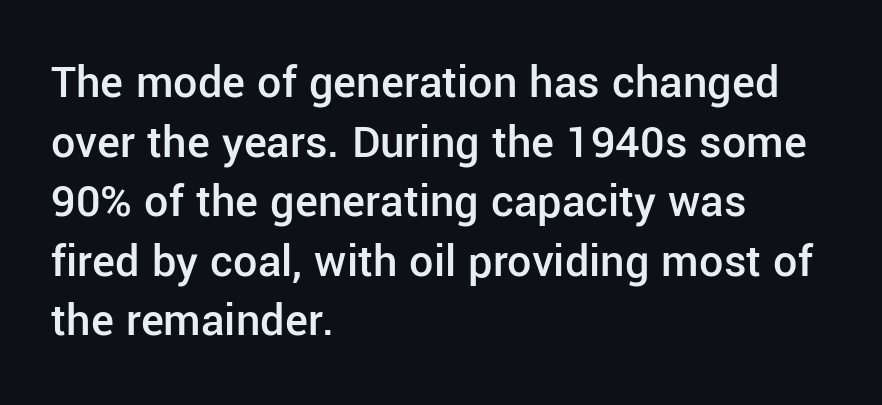
The image shows 48 px semibold sans-serif type, upright; set left-aligned, line spacing 1.24x, normal letter spacing, not underlined; low stroke contrast and a medium x-height.
